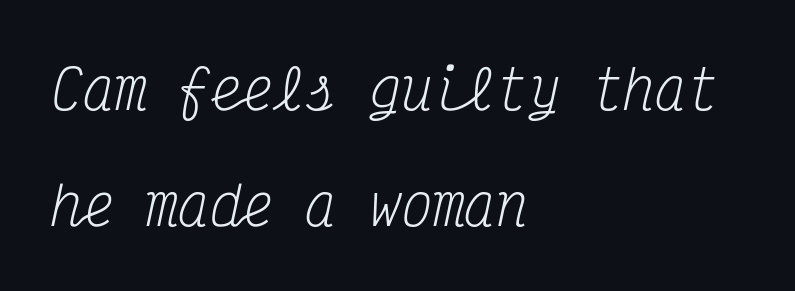
{"serif": "yes", "italic": "yes", "lean": "right", "slant_degrees": 12, "bold": "no", "weight": "regular", "width": "condensed", "stroke_contrast": "medium", "x_height": "medium", "monospaced": "yes", "underline": "no", "align": "left", "line_spacing": "loose", "line_spacing_ratio": 2.18, "letter_spacing": "normal", "letter_spacing_em": 0.0, "glyph_px": 53}
